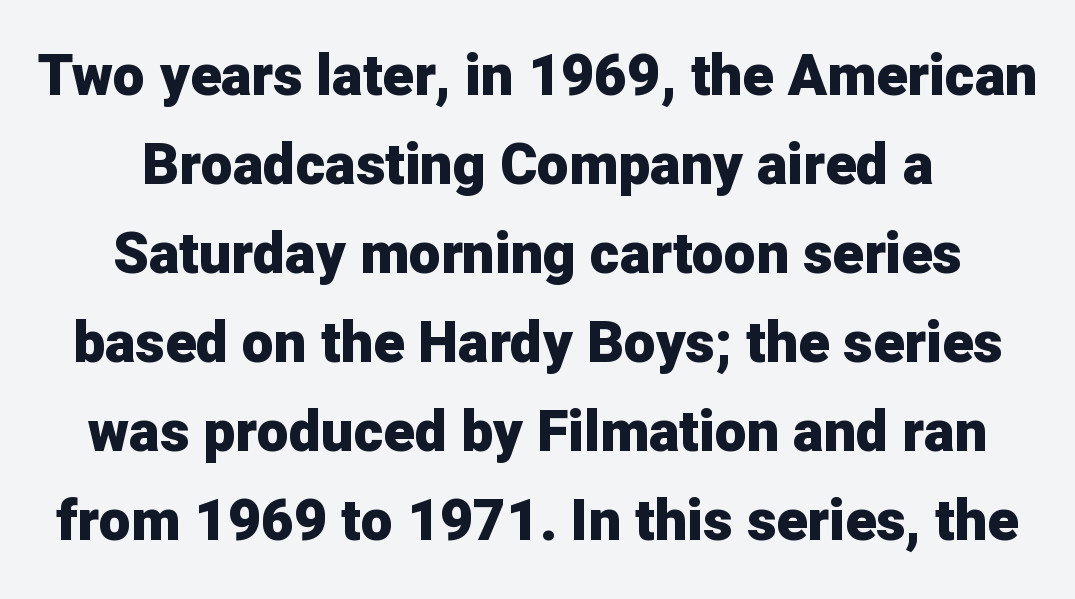
{"serif": "no", "italic": "no", "bold": "yes", "weight": "heavy", "width": "normal", "stroke_contrast": "low", "x_height": "medium", "monospaced": "no", "underline": "no", "align": "center", "line_spacing": "normal", "line_spacing_ratio": 1.56, "letter_spacing": "normal", "letter_spacing_em": 0.0, "glyph_px": 57}
